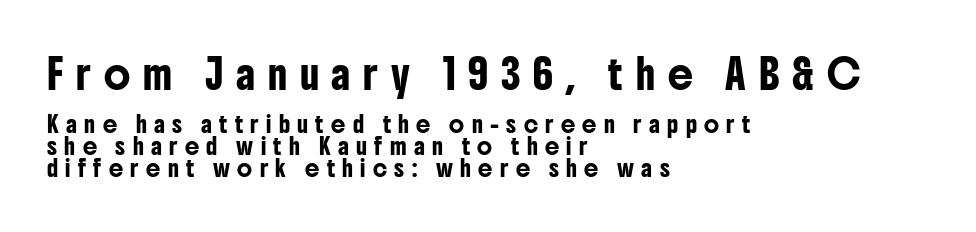
You can tell from the bare stems that sans-serif type was used. Of the two passages, the one on top uses the larger point size. Decoration check: the copy has no underline. Proportional: the letters do not fall into vertical columns. Italic? Not at all — the glyphs are vertical.
